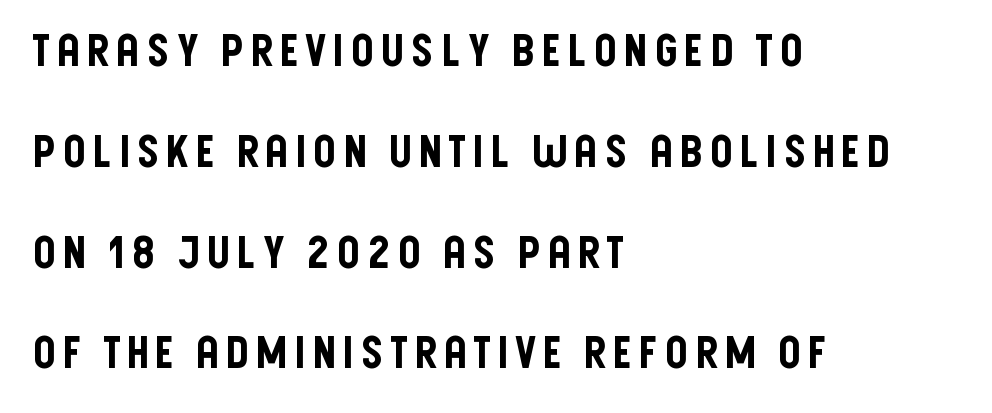
The image shows 45 px condensed sans-serif type, upright; set left-aligned, loose line spacing (2.24x), not underlined; low stroke contrast and a large x-height.
